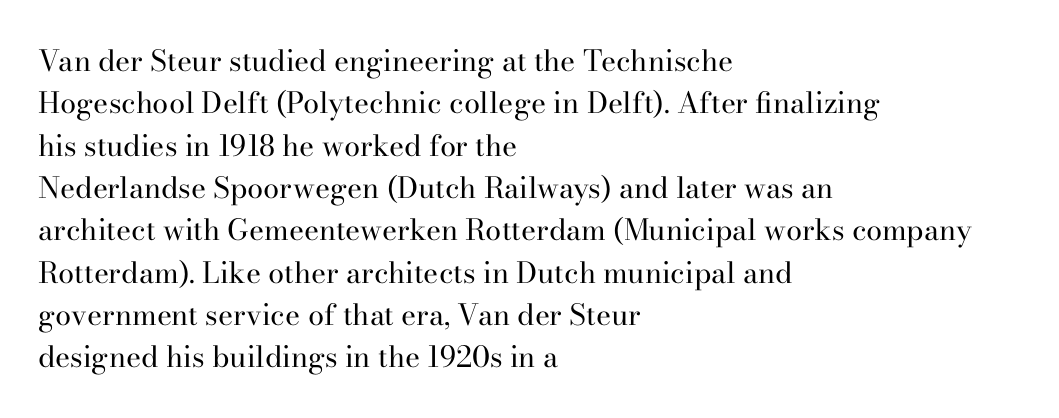
Q: Is the text bold? A: No.
Q: Is the text italic (slanted)? A: No, it is upright.
Q: Is the typeface a serif or a sans-serif typeface? A: Serif.
Q: Is the text underlined? A: No.
Q: How is the paragraph aligned? A: Left-aligned.
Q: Is the spacing between letters normal or unusually wide? A: Normal.
Q: Is the spacing between lines tight, normal or loose? A: Normal.
Q: Width (condensed, normal, or wide)? A: Normal.
Q: Stroke contrast? A: High.
Q: x-height? A: Small.
Q: Monospaced? A: No.
